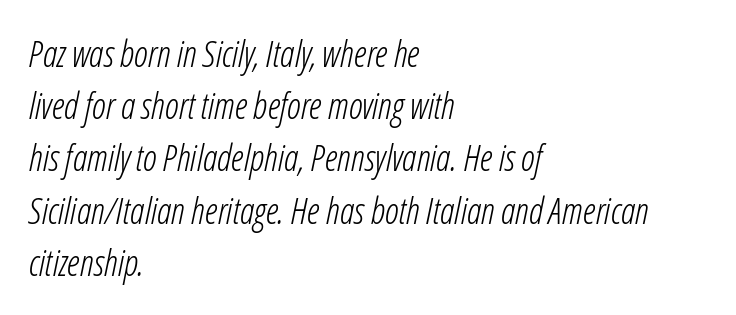
The image shows 36 px light, condensed type, italic (leaning right); set left-aligned, normal line spacing (1.45x), normal letter spacing, not underlined; low stroke contrast and a medium x-height.
